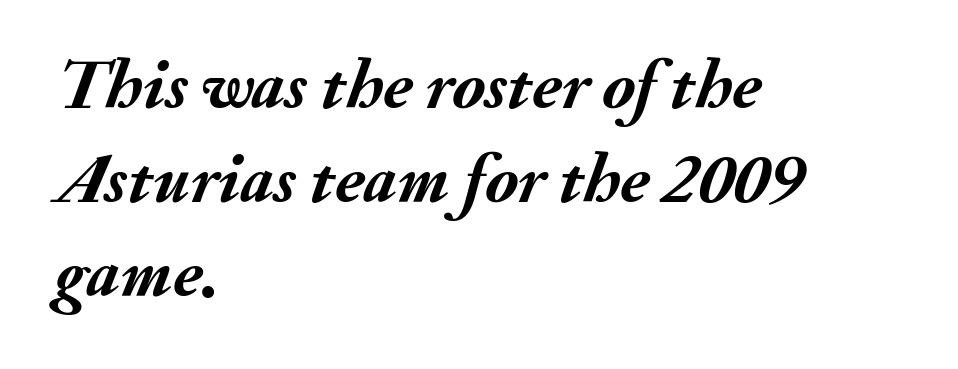
Q: Is the text bold? A: Yes.
Q: Is the text italic (slanted)? A: Yes, it leans right by about 20 degrees.
Q: Is the text underlined? A: No.
Q: How is the paragraph aligned? A: Left-aligned.
Q: Is the spacing between letters normal or unusually wide? A: Normal.
Q: Is the spacing between lines tight, normal or loose? A: Normal.
Q: Width (condensed, normal, or wide)? A: Normal.
Q: Stroke contrast? A: Medium.
Q: x-height? A: Small.
Q: Monospaced? A: No.
